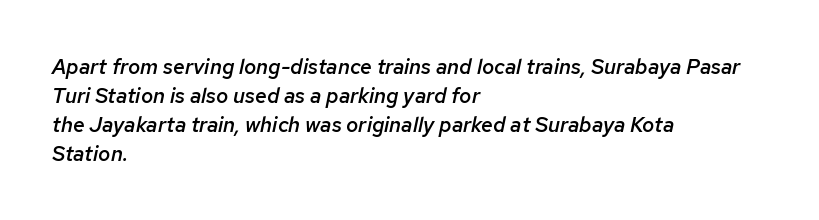
The image shows 21 px text type, italic (leaning right); set left-aligned, normal line spacing (1.38x), normal letter spacing, not underlined.
